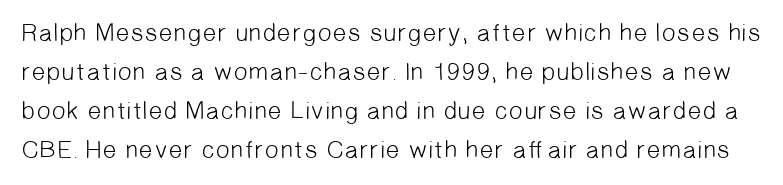
The image shows 25 px text type; set normal line spacing (1.56x), normal letter spacing, not underlined.
